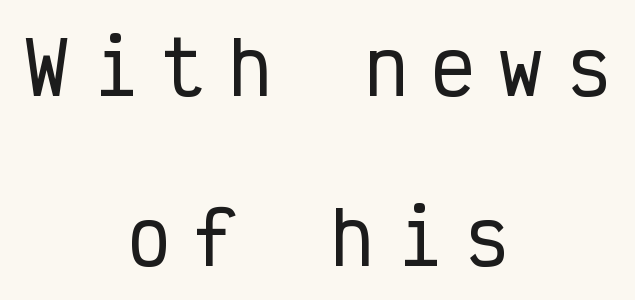
Every character here occupies the same horizontal width, giving the sample a typewriter-like rhythm. Examine the stroke ends and you'll find no serifs. Substantial extra tracking has been applied to these lines. The string is rendered with underlining switched off. A student would call this center alignment; a typographer would say set centered. When letters stand straight like this, we call the style roman or upright.
